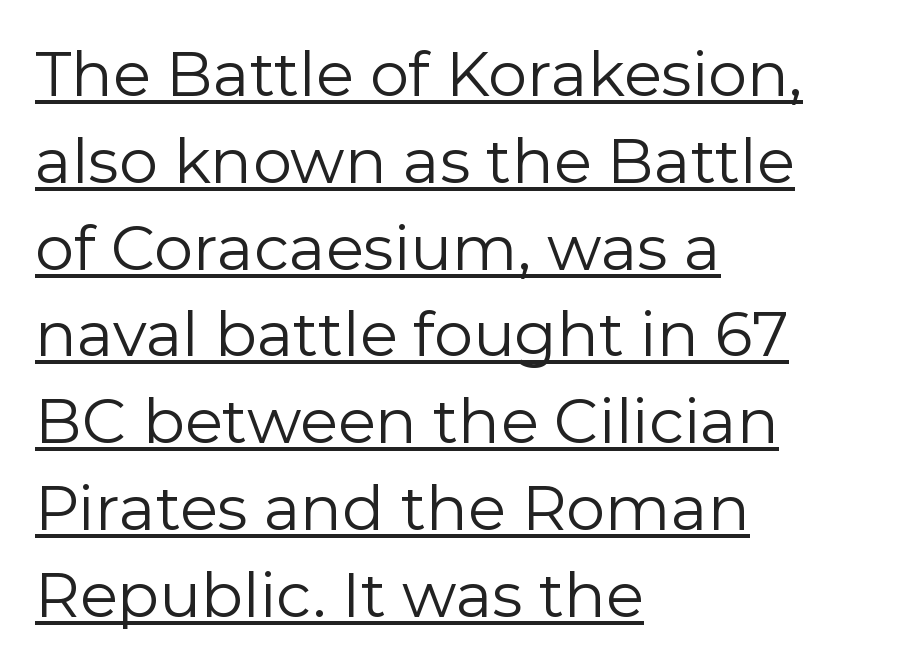
The image shows 62 px regular-weight sans-serif type, upright; set left-aligned, normal line spacing (1.4x), normal letter spacing, underlined; a medium x-height.
